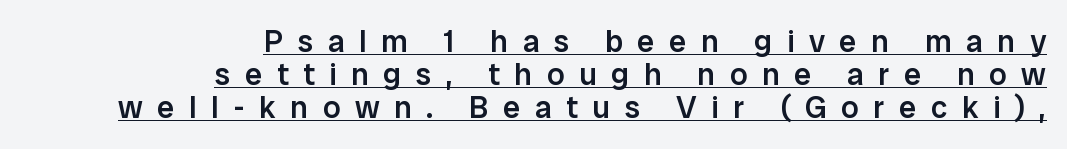
The type family on display is of the sans-serif kind. This block would grow much taller if given ordinary leading; it's compressed now. The gaps between neighbouring characters are conspicuously large. This sample is right-justified, so line beginnings fall wherever the words allow. Has an underline been added? It has. The passage shown is typed in a proportional face where columns would drift.
